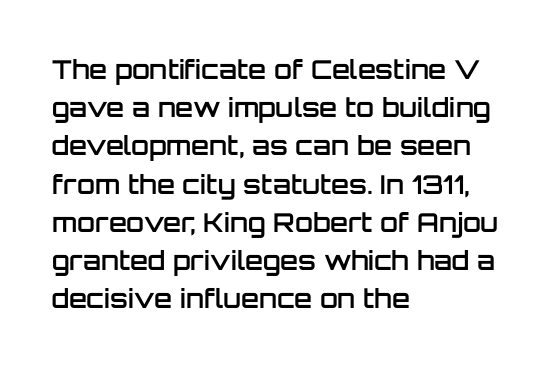
These lines keep a tight, regular rhythm from letter to letter. The rag falls on the right side of this text block. Glance below the letters and you will spot only blank space. Interline gaps are of average width in this sample.
